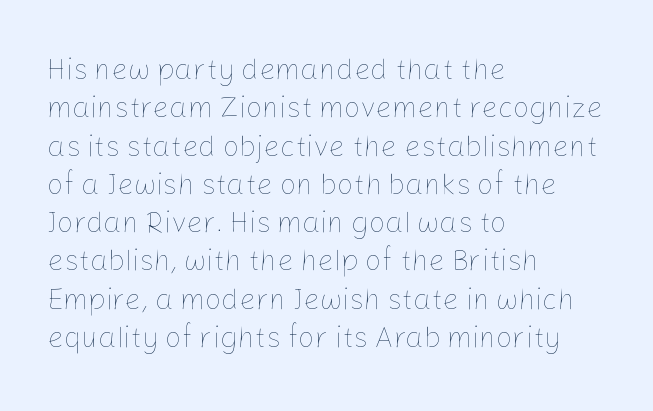
The image shows 29 px thin type, upright; set left-aligned, normal line spacing (1.32x), normal letter spacing, not underlined; low stroke contrast and a medium x-height.
